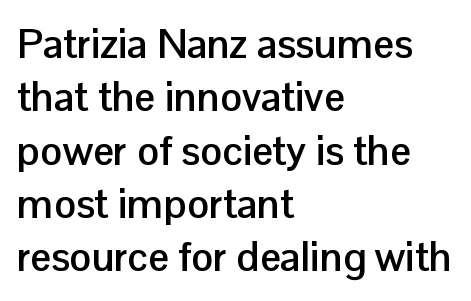
The typesetter chose a ragged-right arrangement here. I'd describe the lettering as bold — thick and assertive. Notice how descenders clear the ascenders below comfortably — that's standard leading. This sample uses a sans-serif face. Default kerning and tracking; the words read as compact shapes. Bare-footed words on every line.
